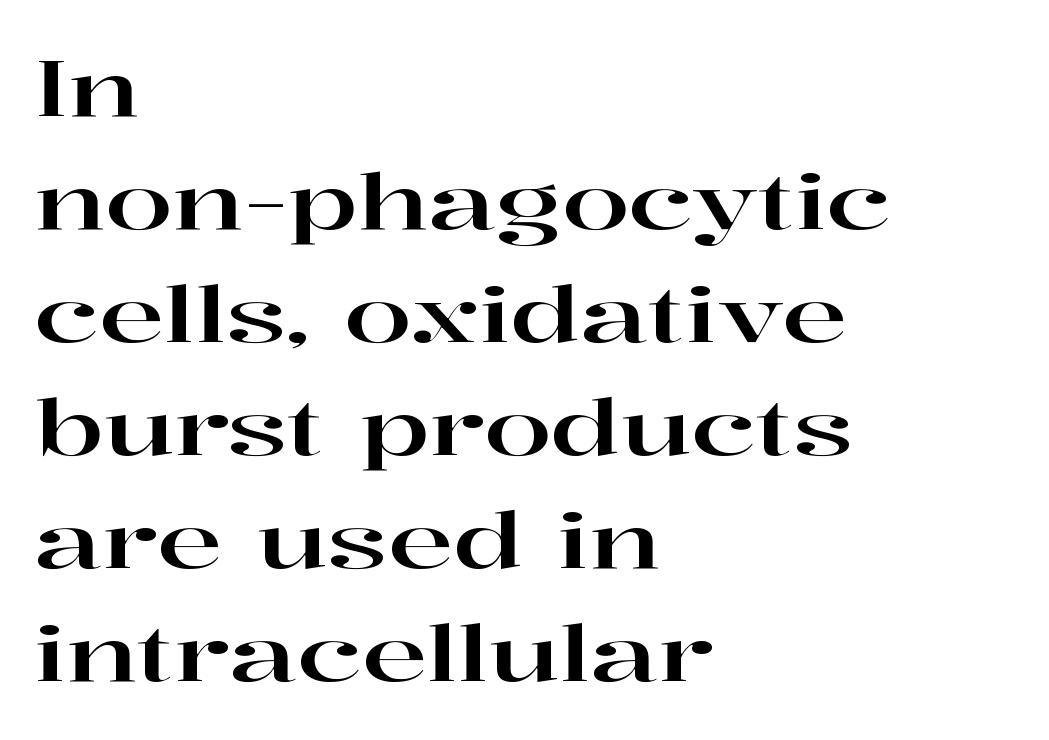
Note: serifs present on the glyphs. Posture: straight, roman, zero tilt. Spacing verdict: proportional, widths tailored to each character. All the whitespace from short lines collects on the right.
